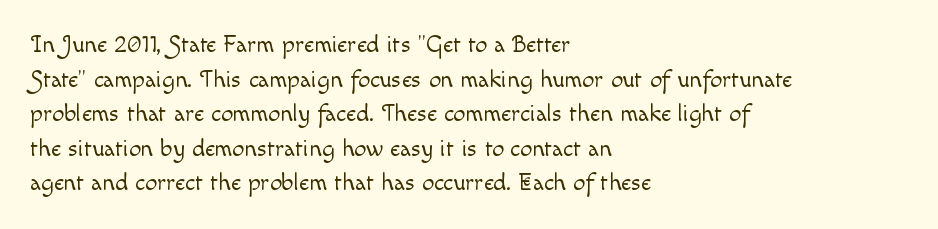
Q: Is the text bold? A: No.
Q: Is the text italic (slanted)? A: No, it is upright.
Q: Is the text underlined? A: No.
Q: How is the paragraph aligned? A: Left-aligned.
Q: Is the spacing between letters normal or unusually wide? A: Normal.
Q: Is the spacing between lines tight, normal or loose? A: Normal.
